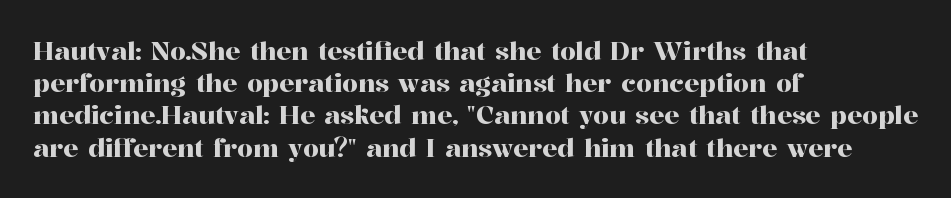
{"italic": "no", "underline": "no", "align": "left", "line_spacing": "normal", "line_spacing_ratio": 1.29, "letter_spacing": "normal", "letter_spacing_em": 0.0, "glyph_px": 25}
